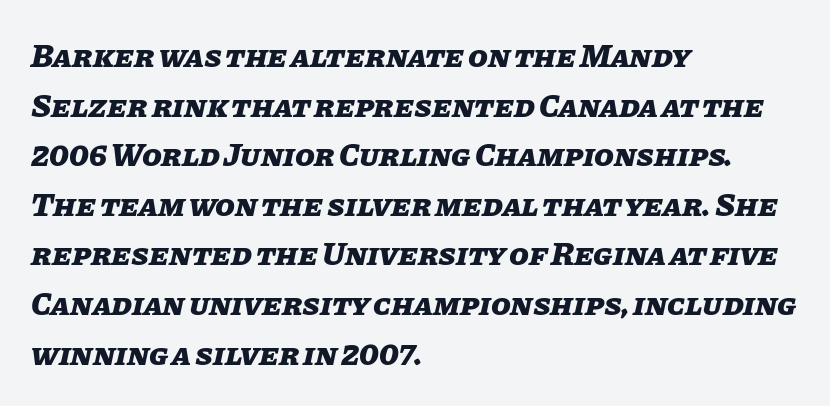
The image shows 32 px heavy type, italic (leaning right); set left-aligned, normal line spacing (1.55x), normal letter spacing, not underlined; low stroke contrast and a large x-height.
